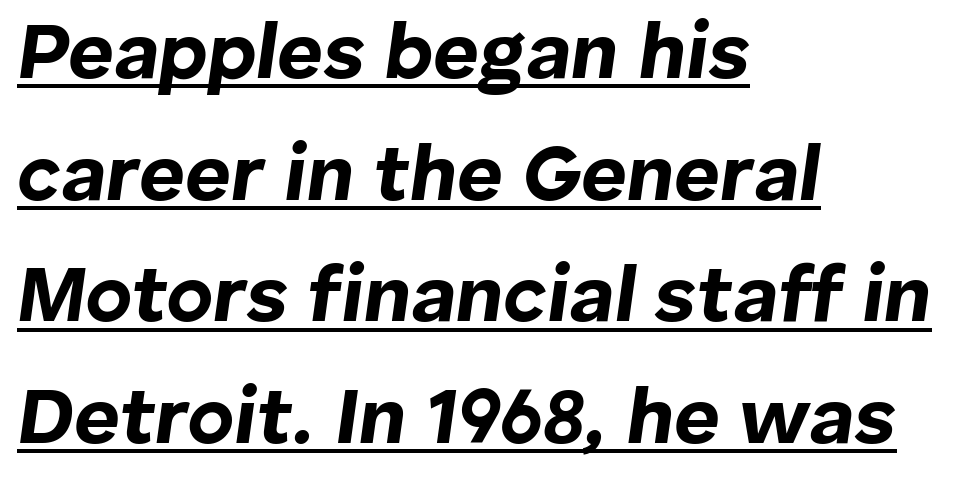
Q: Is the text bold? A: Yes.
Q: Is the text italic (slanted)? A: Yes, it leans right by about 8 degrees.
Q: Is the text underlined? A: Yes.
Q: How is the paragraph aligned? A: Left-aligned.
Q: Is the spacing between letters normal or unusually wide? A: Normal.
Q: Is the spacing between lines tight, normal or loose? A: Normal.
Q: Width (condensed, normal, or wide)? A: Normal.
Q: Stroke contrast? A: Low.
Q: x-height? A: Medium.
Q: Monospaced? A: No.
